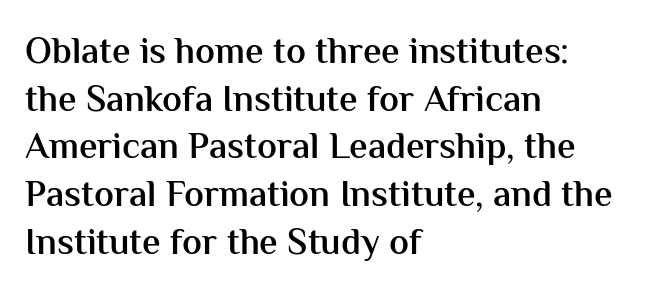
Q: Is the text bold? A: Semi-bold.
Q: Is the text italic (slanted)? A: No, it is upright.
Q: Is the typeface a serif or a sans-serif typeface? A: Sans-serif.
Q: Is the text underlined? A: No.
Q: How is the paragraph aligned? A: Left-aligned.
Q: Is the spacing between letters normal or unusually wide? A: Normal.
Q: Is the spacing between lines tight, normal or loose? A: Normal.
Q: Width (condensed, normal, or wide)? A: Normal.
Q: Stroke contrast? A: Medium.
Q: x-height? A: Medium.
Q: Monospaced? A: No.
